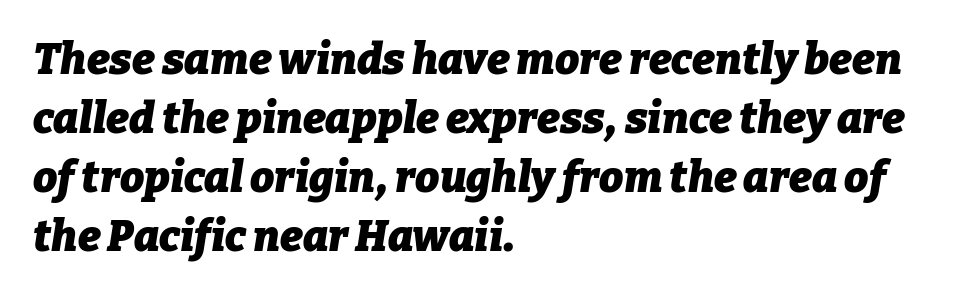
Underlining? Definitely not there. Every character sits at an angle, as italics do. These lines are set flush left with a ragged right edge. Honestly, the letter spacing is just normal — you wouldn't notice it.
